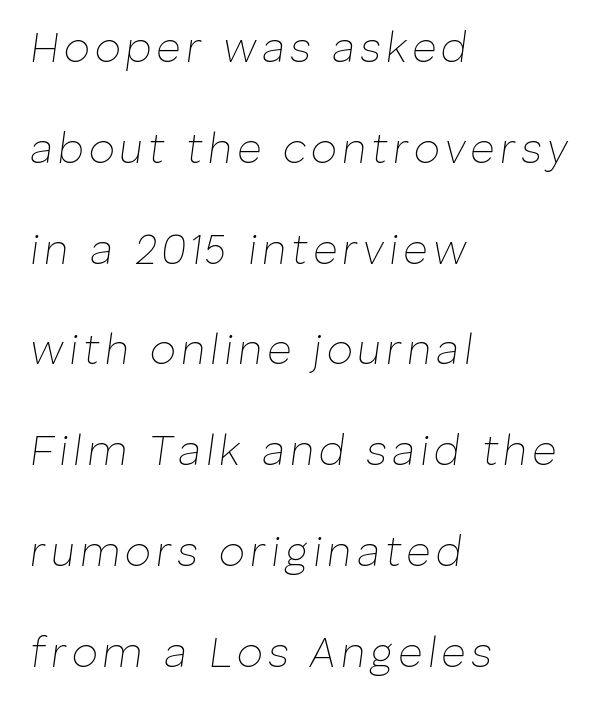
Q: Is the text bold? A: No.
Q: Is the text italic (slanted)? A: Yes, it leans right by about 8 degrees.
Q: Is the text underlined? A: No.
Q: How is the paragraph aligned? A: Left-aligned.
Q: Is the spacing between lines tight, normal or loose? A: Loose.
Q: Width (condensed, normal, or wide)? A: Normal.
Q: Stroke contrast? A: Low.
Q: x-height? A: Medium.
Q: Monospaced? A: No.
